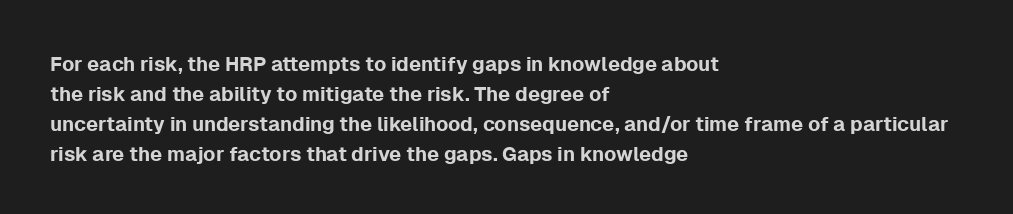
{"italic": "no", "underline": "no", "align": "left", "line_spacing": "normal", "line_spacing_ratio": 1.5, "letter_spacing": "normal", "letter_spacing_em": 0.0, "glyph_px": 20}
